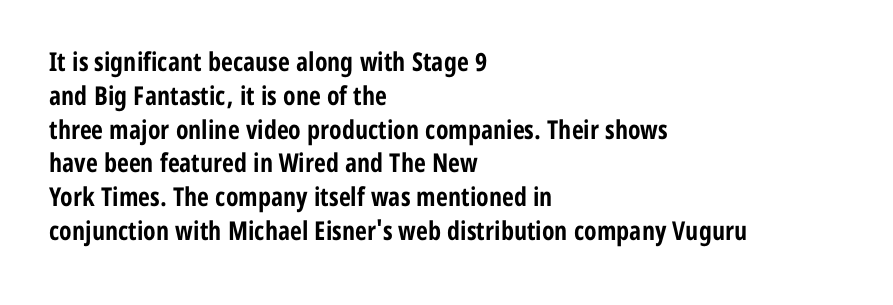
The image shows 26 px bold type, upright; set left-aligned, normal line spacing (1.3x), normal letter spacing, not underlined.
